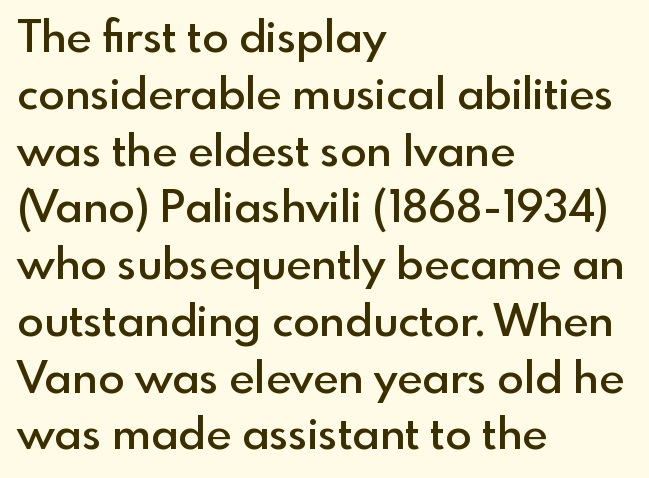
{"serif": "no", "italic": "no", "bold": "semi", "weight": "semibold", "width": "normal", "x_height": "small", "monospaced": "no", "underline": "no", "align": "left", "line_spacing": "normal", "line_spacing_ratio": 1.29, "letter_spacing": "normal", "letter_spacing_em": 0.0, "glyph_px": 44}
